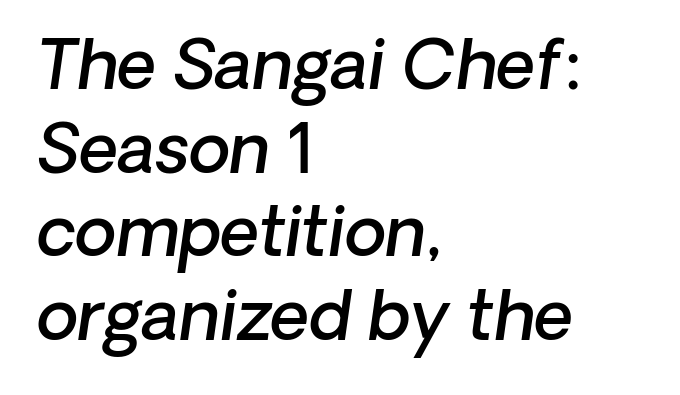
Q: Is the text bold? A: Semi-bold.
Q: Is the typeface a serif or a sans-serif typeface? A: Sans-serif.
Q: Is the text underlined? A: No.
Q: How is the paragraph aligned? A: Left-aligned.
Q: Is the spacing between letters normal or unusually wide? A: Normal.
Q: Width (condensed, normal, or wide)? A: Normal.
Q: Stroke contrast? A: Low.
Q: x-height? A: Medium.
Q: Monospaced? A: No.
